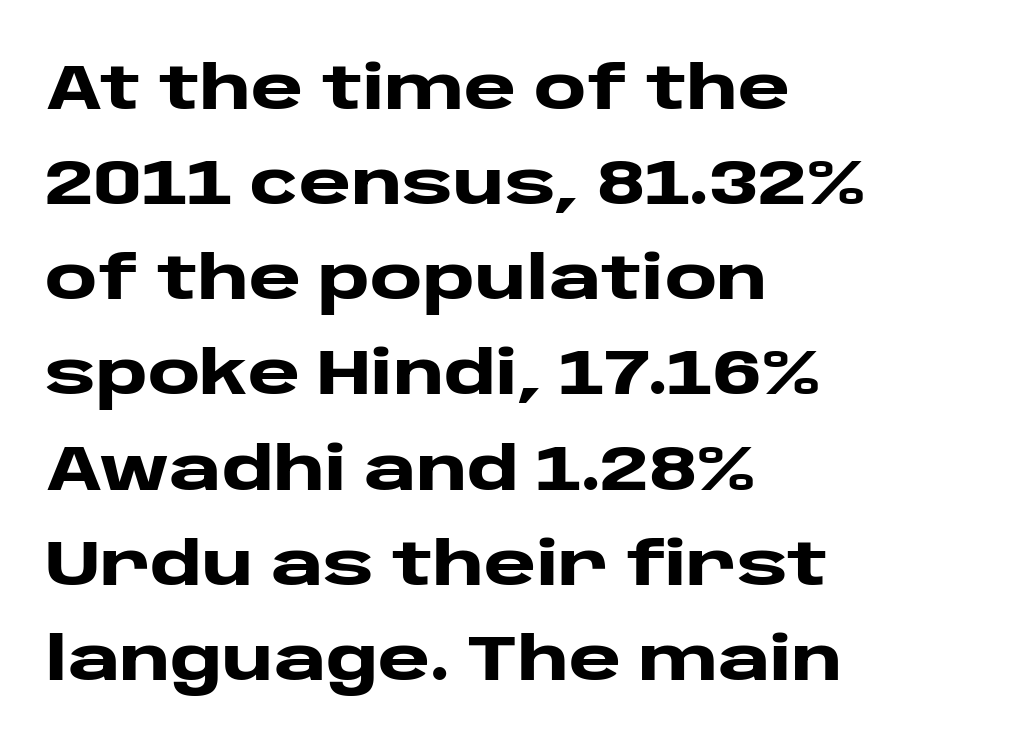
Q: Is the text bold? A: Yes.
Q: Is the text italic (slanted)? A: No, it is upright.
Q: Is the typeface a serif or a sans-serif typeface? A: Sans-serif.
Q: Is the text underlined? A: No.
Q: How is the paragraph aligned? A: Left-aligned.
Q: Is the spacing between letters normal or unusually wide? A: Normal.
Q: Is the spacing between lines tight, normal or loose? A: Normal.
Q: Width (condensed, normal, or wide)? A: Wide.
Q: Stroke contrast? A: Low.
Q: x-height? A: Large.
Q: Monospaced? A: No.
